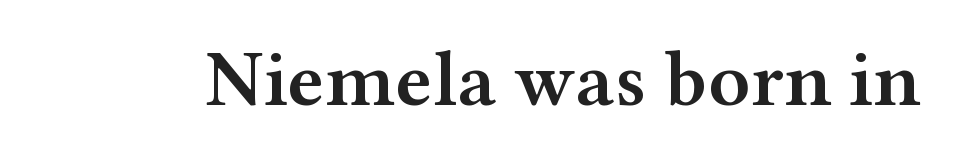
{"serif": "yes", "italic": "no", "bold": "semi", "weight": "semibold", "width": "wide", "stroke_contrast": "medium", "x_height": "medium", "monospaced": "no", "underline": "no", "letter_spacing": "normal", "letter_spacing_em": 0.0, "glyph_px": 80}
